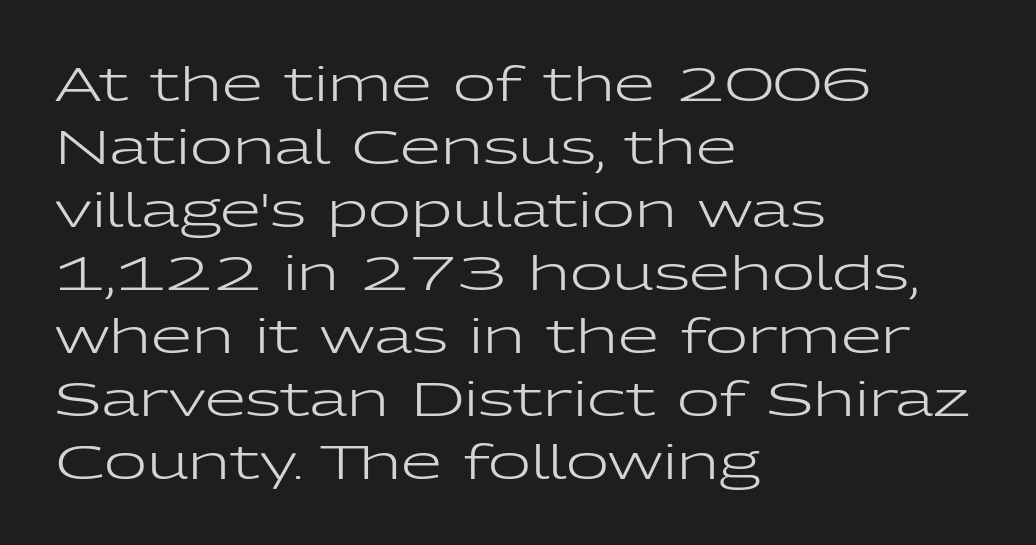
Notice how the stems are strictly vertical — no italics here. Regular leading. Every row of glyphs begins at an identical x-position on the left. The string is rendered with underlining switched off. Is the letter spacing exaggerated? No — it looks like the ordinary default.
